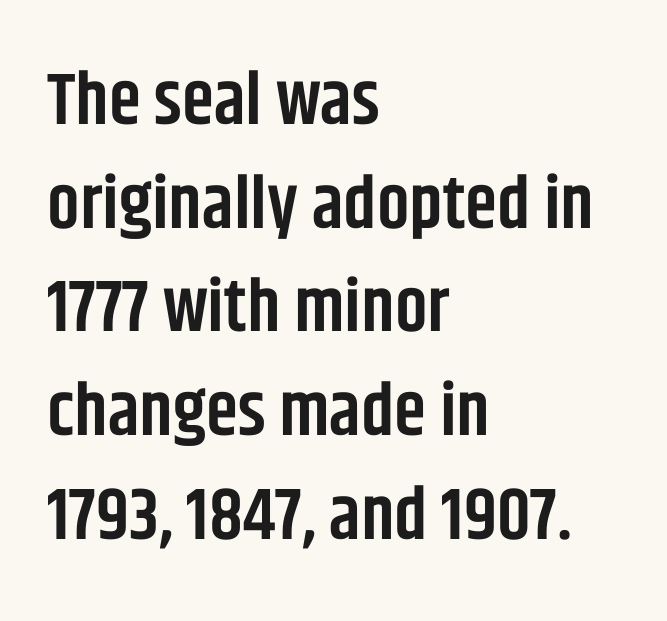
{"serif": "no", "italic": "no", "bold": "semi", "weight": "semibold", "width": "condensed", "stroke_contrast": "low", "x_height": "large", "monospaced": "no", "underline": "no", "align": "left", "line_spacing": "normal", "line_spacing_ratio": 1.42, "letter_spacing": "normal", "letter_spacing_em": 0.0, "glyph_px": 73}
